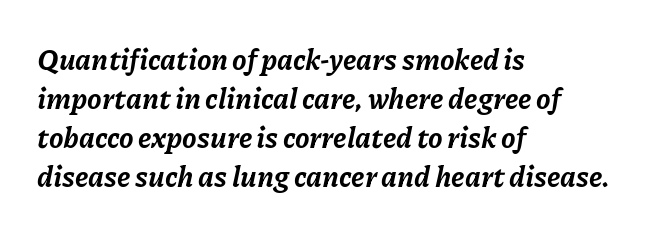
Each letter keeps its own natural width here, so spacing adapts to shape. The gaps between neighbouring characters are ordinary and unremarkable. Plain, unruled lines of type. Posture: slanted. Each line starts at the same left margin while the right side varies.
